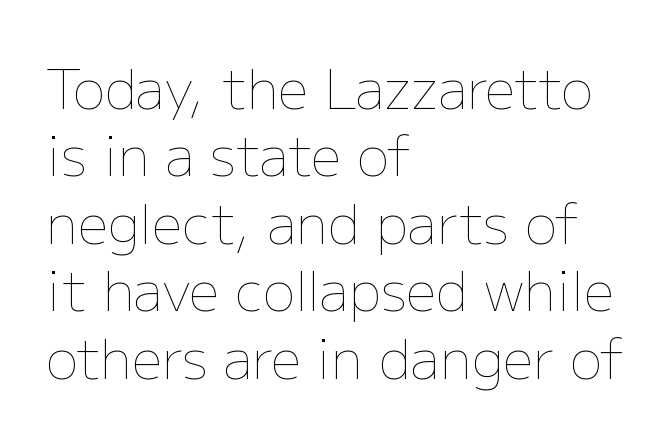
{"italic": "no", "bold": "no", "weight": "thin", "width": "normal", "stroke_contrast": "low", "x_height": "medium", "monospaced": "no", "underline": "no", "align": "left", "line_spacing": "normal", "line_spacing_ratio": 1.25, "letter_spacing": "normal", "letter_spacing_em": 0.0, "glyph_px": 54}
